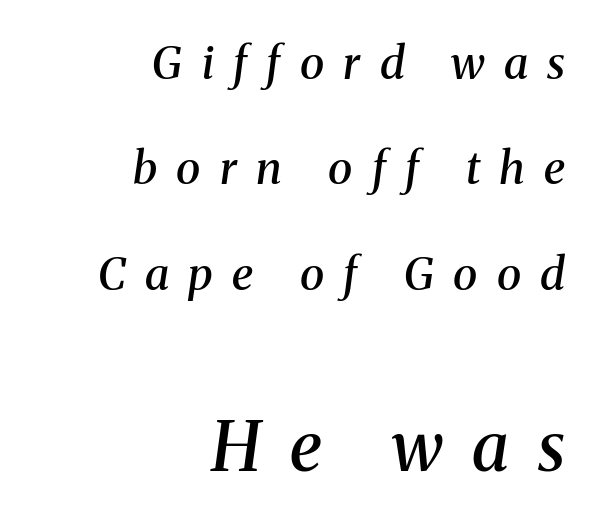
This is oblique type, the kind used for emphasis or titles. The passage is arranged like a letterhead date or caption credit — flush right. These lines are rendered in a variable-pitch font. Typographically, this falls in the serif category.
